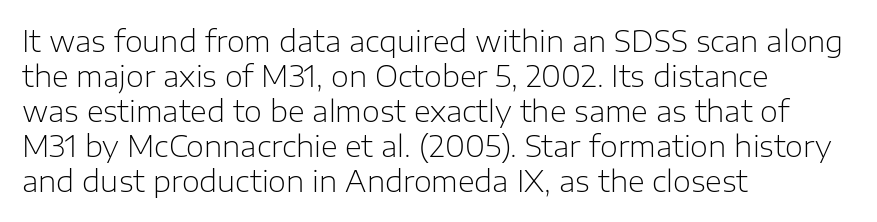
Only glyphs here, with clear space below each row. The typesetter chose a ragged-right arrangement here. This sample has the flowing, uneven cadence of proportional lettering. This sample uses plain, unmodified letter spacing.
